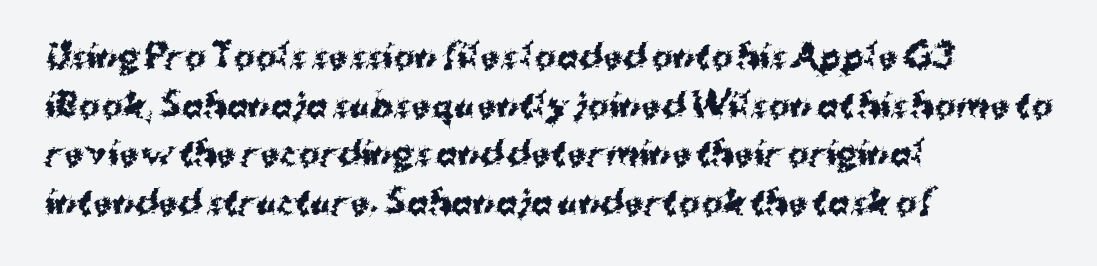
The image shows 32 px bold sans-serif type; set left-aligned, normal line spacing (1.52x), normal letter spacing, not underlined; medium stroke contrast and a medium x-height.
